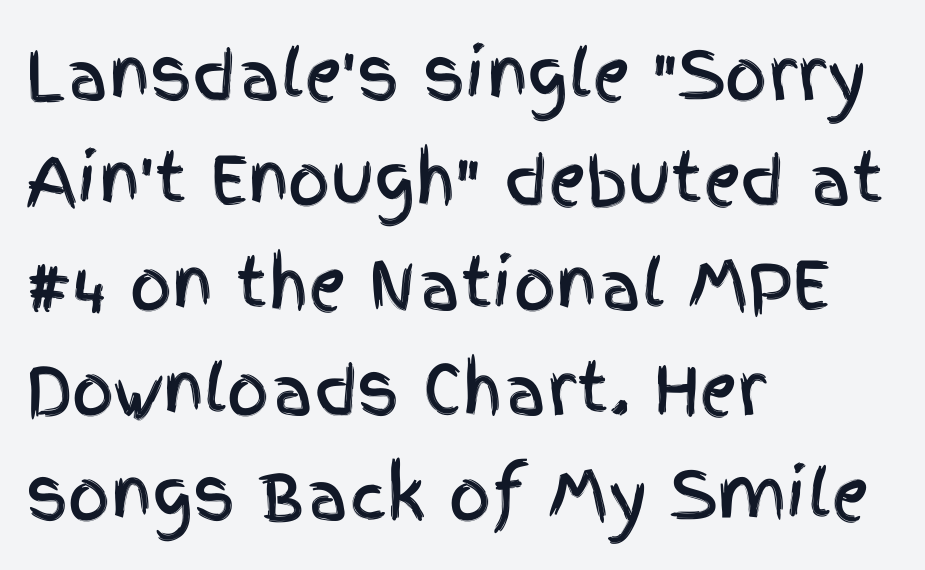
Spacing verdict: proportional, widths tailored to each character. The space directly below the letters is spotless. Serif or sans? Sans — the stroke terminals are bare. Line starts are locked; line ends wander.
